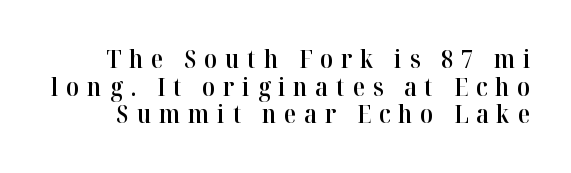
What weight is shown? A semibold, between regular and bold. No italicization has been applied; the sample stays upright. Tracking value appears strongly positive — letters spread wide. Underlining? Definitely not there. Rows of type sit shoulder to shoulder in the vertical direction.
